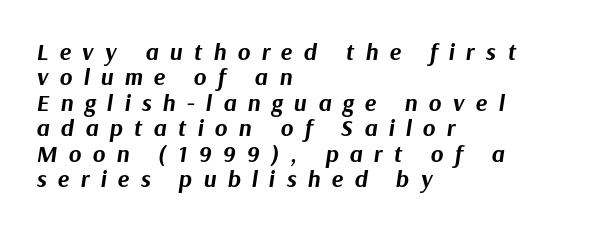
{"italic": "yes", "lean": "right", "slant_degrees": 9, "bold": "yes", "underline": "no", "align": "left", "line_spacing": "tight", "line_spacing_ratio": 1.06, "letter_spacing": "wide", "letter_spacing_em": 0.47, "glyph_px": 24}
